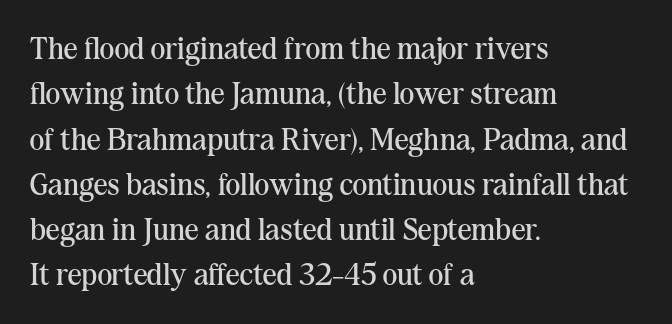
The image shows 31 px regular-weight serif type, upright; set left-aligned, normal line spacing (1.46x), normal letter spacing, not underlined; medium stroke contrast and a medium x-height.
